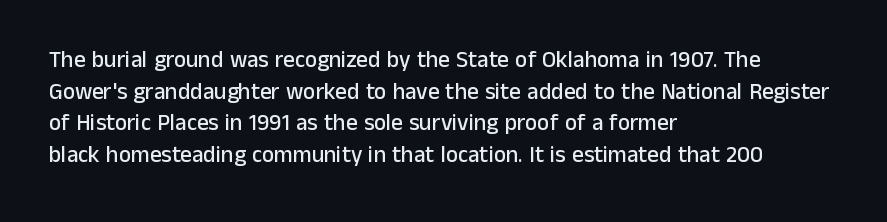
The image shows 23 px text type, upright; set left-aligned, normal line spacing (1.37x), normal letter spacing, not underlined.
